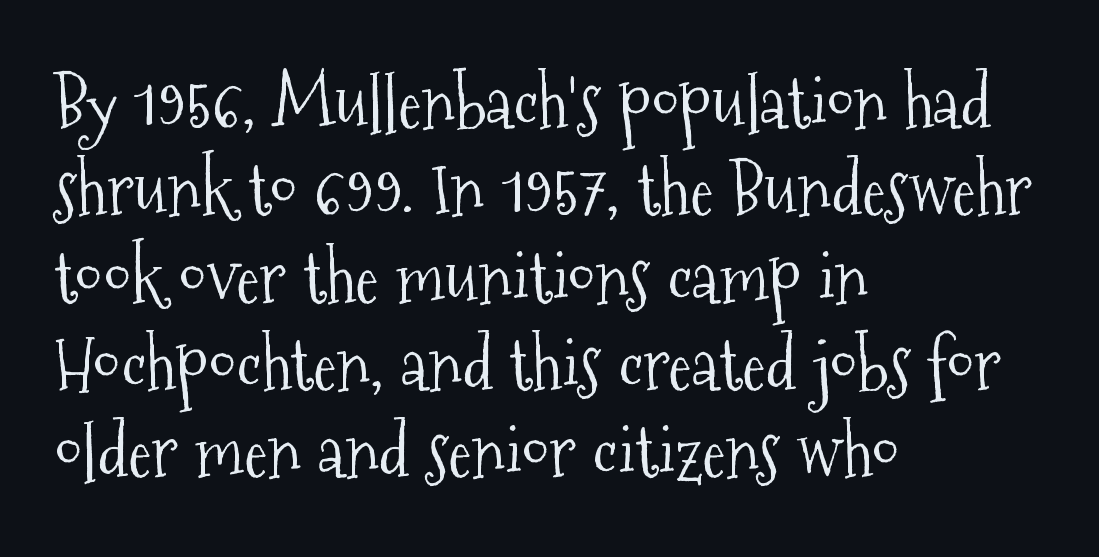
Plain, unruled lines of type. These lines are composed in type with serifs. Leftover space on each line is placed entirely after the last word. The gaps between neighbouring characters are ordinary and unremarkable. When letters stand straight like this, we call the style roman or upright.
